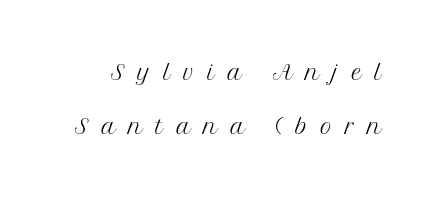
The image shows 32 px light serif type; set normal line spacing (1.7x), unusually wide letter spacing (+0.4 em), not underlined; medium stroke contrast and a medium x-height.
